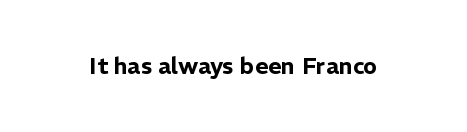
Each word holds together tightly as a unit, with standard inter-letter gaps. Posture: upright roman. The specimen omits any rule beneath the text block's lines.
